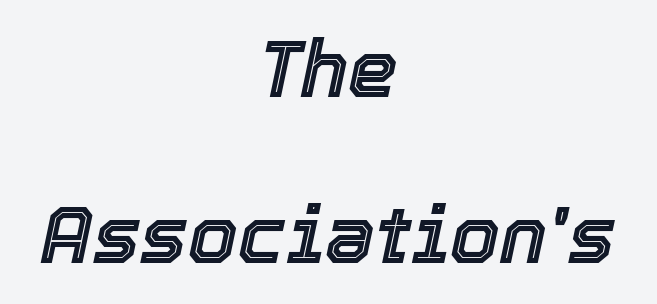
{"italic": "yes", "lean": "right", "slant_degrees": 12, "width": "normal", "x_height": "medium", "monospaced": "no", "underline": "no", "align": "center", "line_spacing": "loose", "line_spacing_ratio": 2.1, "letter_spacing": "normal", "letter_spacing_em": 0.0, "glyph_px": 79}
